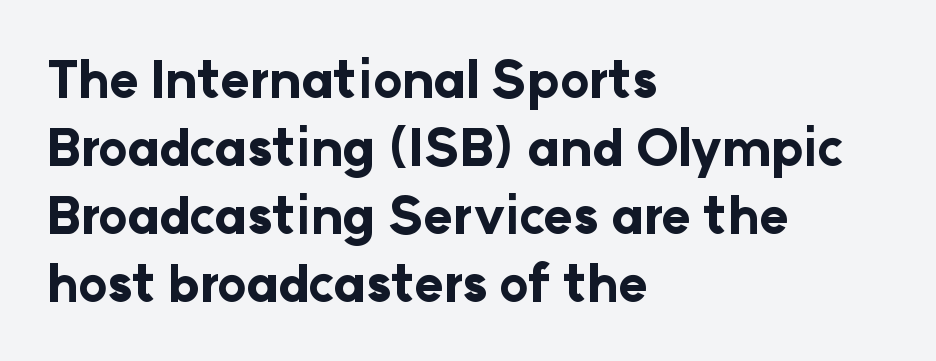
{"serif": "no", "italic": "no", "bold": "yes", "weight": "bold", "width": "normal", "stroke_contrast": "low", "x_height": "medium", "monospaced": "no", "underline": "no", "align": "left", "line_spacing": "normal", "line_spacing_ratio": 1.36, "letter_spacing": "normal", "letter_spacing_em": 0.0, "glyph_px": 50}
